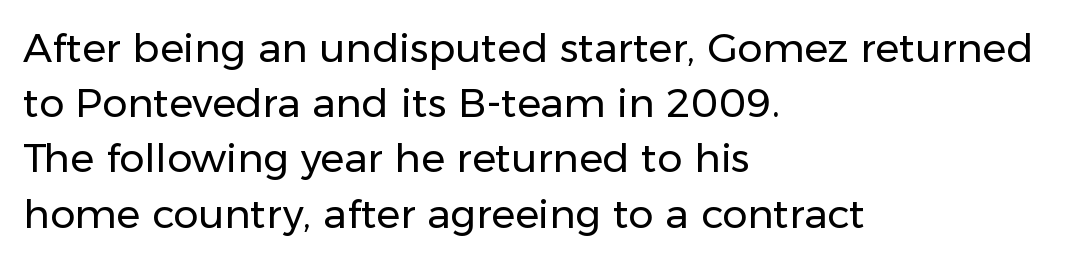
On a weight scale, this lands at 450 or below. Examine the stroke ends and you'll find no serifs. These lines are rendered in a variable-pitch font. Underline: absent.
